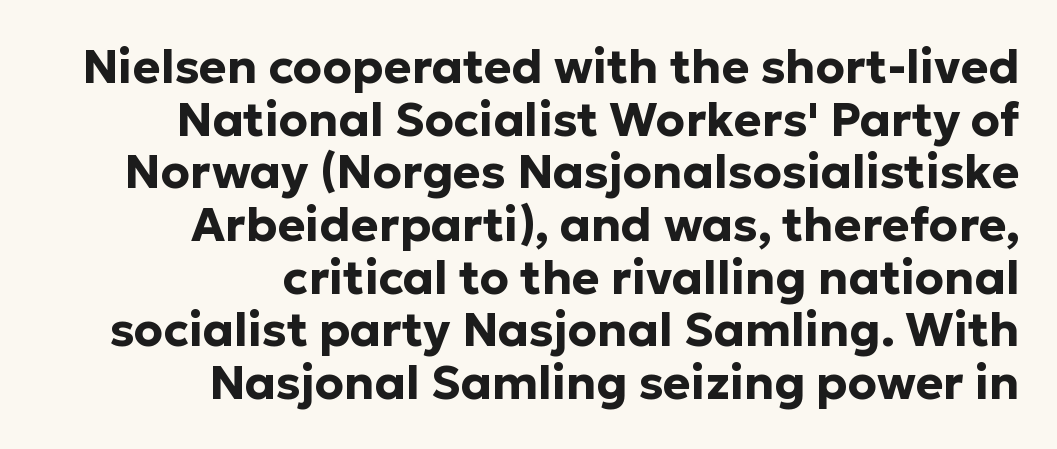
Q: Is the text bold? A: Yes.
Q: Is the text italic (slanted)? A: No, it is upright.
Q: Is the typeface a serif or a sans-serif typeface? A: Sans-serif.
Q: Is the text underlined? A: No.
Q: How is the paragraph aligned? A: Right-aligned.
Q: Is the spacing between letters normal or unusually wide? A: Normal.
Q: Is the spacing between lines tight, normal or loose? A: Tight.
Q: Width (condensed, normal, or wide)? A: Normal.
Q: Stroke contrast? A: Low.
Q: x-height? A: Medium.
Q: Monospaced? A: No.
